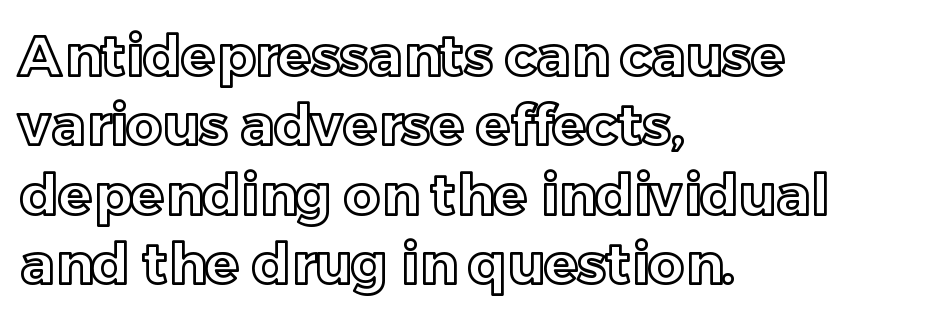
{"italic": "no", "width": "normal", "x_height": "medium", "monospaced": "no", "underline": "no", "align": "left", "line_spacing_ratio": 1.24, "letter_spacing": "normal", "letter_spacing_em": 0.0, "glyph_px": 56}
